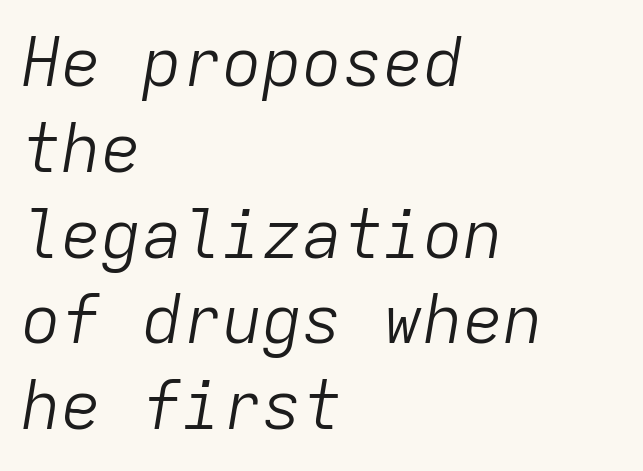
Q: Is the text bold? A: No.
Q: Is the text italic (slanted)? A: Yes, it leans right by about 9 degrees.
Q: Is the text underlined? A: No.
Q: How is the paragraph aligned? A: Left-aligned.
Q: Is the spacing between letters normal or unusually wide? A: Normal.
Q: Is the spacing between lines tight, normal or loose? A: Normal.
Q: Width (condensed, normal, or wide)? A: Normal.
Q: Stroke contrast? A: Low.
Q: x-height? A: Medium.
Q: Monospaced? A: Yes.
